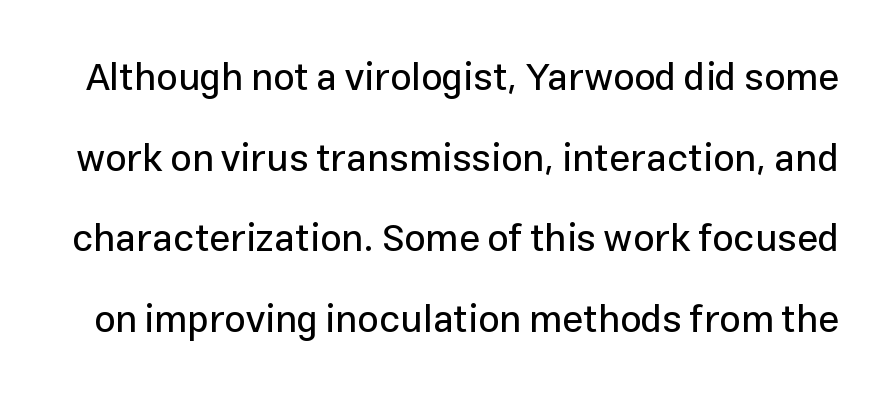
Q: Is the text italic (slanted)? A: No, it is upright.
Q: Is the typeface a serif or a sans-serif typeface? A: Sans-serif.
Q: Is the text underlined? A: No.
Q: Is the spacing between letters normal or unusually wide? A: Normal.
Q: Is the spacing between lines tight, normal or loose? A: Loose.
Q: Width (condensed, normal, or wide)? A: Normal.
Q: Stroke contrast? A: Low.
Q: x-height? A: Medium.
Q: Monospaced? A: No.
